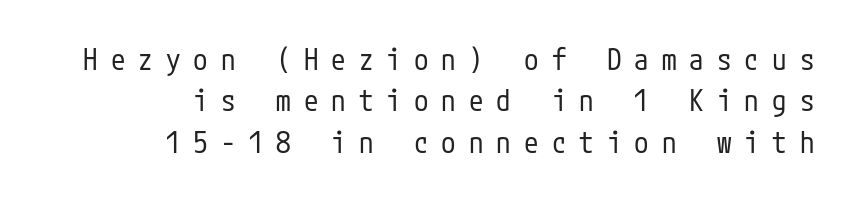
Q: Is the text bold? A: No.
Q: Is the text italic (slanted)? A: No, it is upright.
Q: Is the typeface a serif or a sans-serif typeface? A: Sans-serif.
Q: Is the text underlined? A: No.
Q: How is the paragraph aligned? A: Right-aligned.
Q: Is the spacing between letters normal or unusually wide? A: Unusually wide.
Q: Is the spacing between lines tight, normal or loose? A: Normal.
Q: Width (condensed, normal, or wide)? A: Condensed.
Q: Stroke contrast? A: Low.
Q: x-height? A: Medium.
